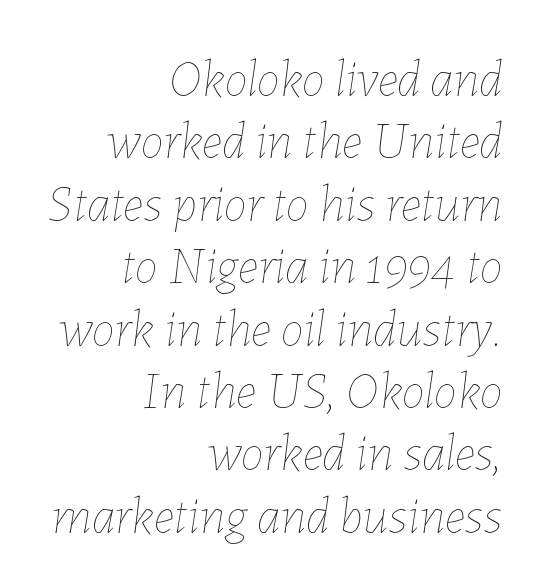
{"italic": "yes", "lean": "right", "slant_degrees": 7, "bold": "no", "weight": "thin", "width": "normal", "stroke_contrast": "low", "x_height": "medium", "monospaced": "no", "underline": "no", "align": "right", "line_spacing_ratio": 1.2, "letter_spacing": "normal", "letter_spacing_em": 0.0, "glyph_px": 52}
